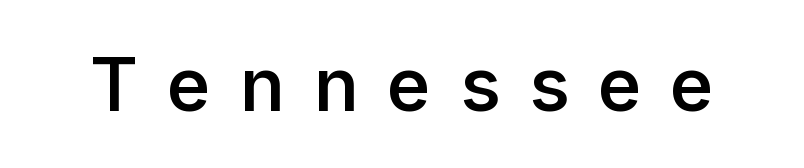
Q: Is the text bold? A: Semi-bold.
Q: Is the text italic (slanted)? A: No, it is upright.
Q: Is the typeface a serif or a sans-serif typeface? A: Sans-serif.
Q: Is the text underlined? A: No.
Q: Is the spacing between letters normal or unusually wide? A: Unusually wide.
Q: Width (condensed, normal, or wide)? A: Normal.
Q: Stroke contrast? A: Low.
Q: x-height? A: Medium.
Q: Monospaced? A: No.
